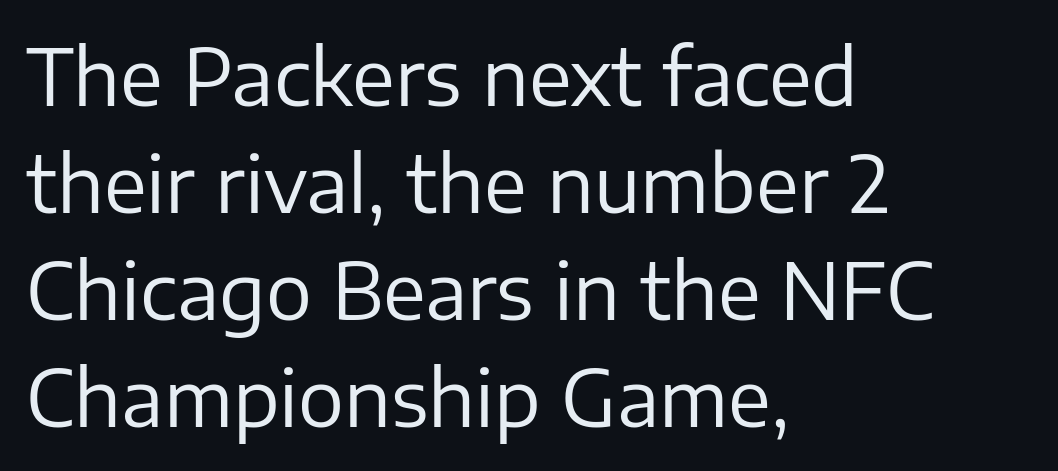
You could not count columns in this text — the font is proportionally spaced. Weight: in the light-to-regular range. This sample is left-justified, so line endings fall wherever the words run out. The words here are not underlined. When letters stand straight like this, we call the style roman or upright. Tracking value appears to be zero — textbook default spacing.
